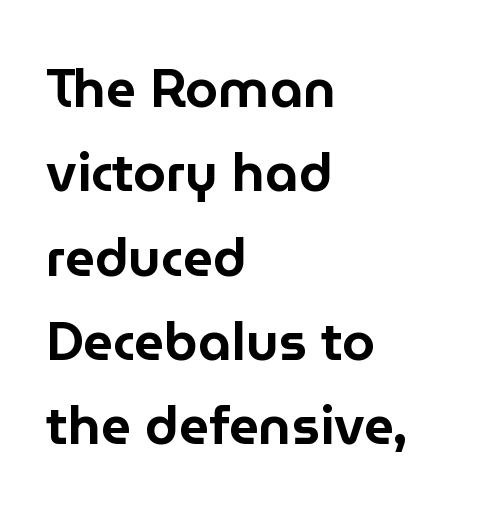
The image shows 53 px sans-serif type, upright; set left-aligned, normal line spacing (1.59x), normal letter spacing, not underlined; low stroke contrast and a medium x-height.
